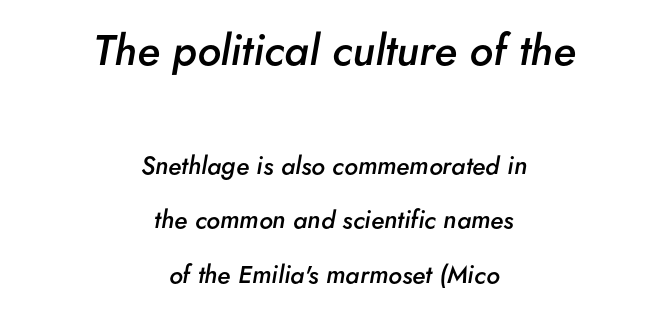
{"italic": "yes", "lean": "right", "slant_degrees": 5, "bold": "semi", "weight": "semibold", "width": "normal", "stroke_contrast": "low", "x_height": "small", "monospaced": "no", "underline": "no", "align": "center", "line_spacing": "loose", "line_spacing_ratio": 2.19, "letter_spacing": "normal", "letter_spacing_em": 0.0, "larger_block": "first", "size_ratio": 1.72, "glyph_px": 43}
